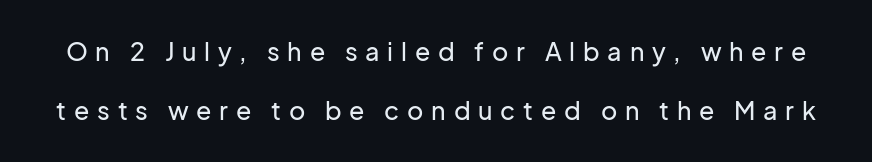
Do the letters lean? They stand straight. The designer dialed line spacing up above the default. The line texture is sparse and dotted thanks to wide tracking. Has an underline been added? It has not.
